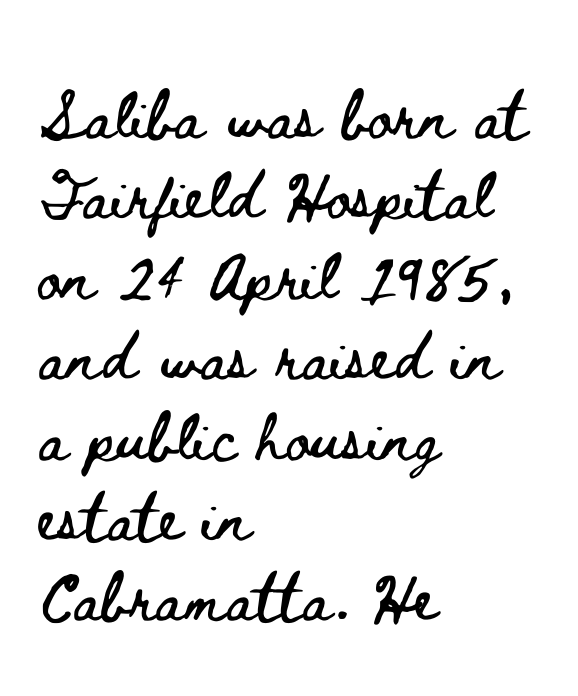
{"width": "wide", "stroke_contrast": "low", "x_height": "small", "monospaced": "no", "underline": "no", "align": "left", "line_spacing": "normal", "line_spacing_ratio": 1.34, "letter_spacing": "normal", "letter_spacing_em": 0.0, "glyph_px": 60}
